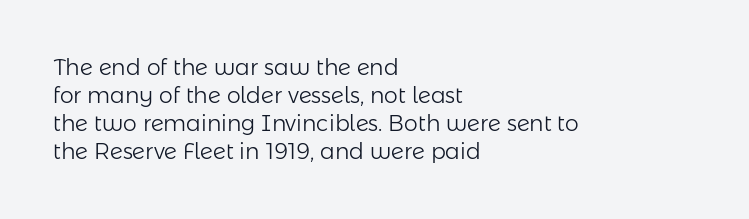
{"italic": "no", "bold": "no", "underline": "no", "align": "left", "line_spacing": "normal", "line_spacing_ratio": 1.28, "letter_spacing": "normal", "letter_spacing_em": 0.0, "glyph_px": 22}
